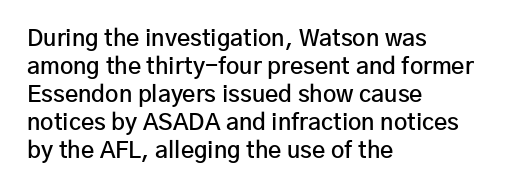
Q: Is the text bold? A: Semi-bold.
Q: Is the text italic (slanted)? A: No, it is upright.
Q: Is the text underlined? A: No.
Q: How is the paragraph aligned? A: Left-aligned.
Q: Is the spacing between letters normal or unusually wide? A: Normal.
